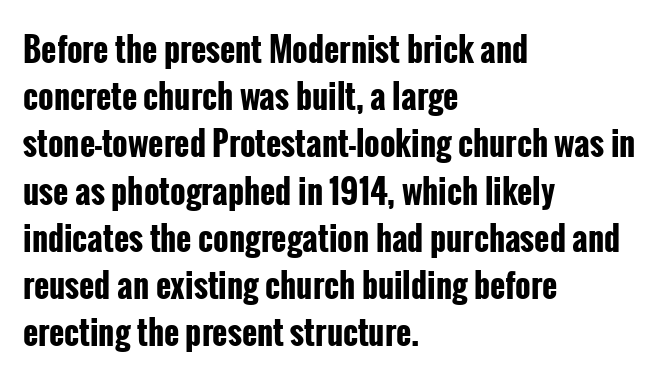
Style check: upright. A dark, heavy texture on the line: the type is bold. No word sits above an underline. Letterform terminals end flat and unadorned throughout the passage. Short note: letters normally spaced. Teacher's note: observe the even left margin — that is flush-left alignment.
